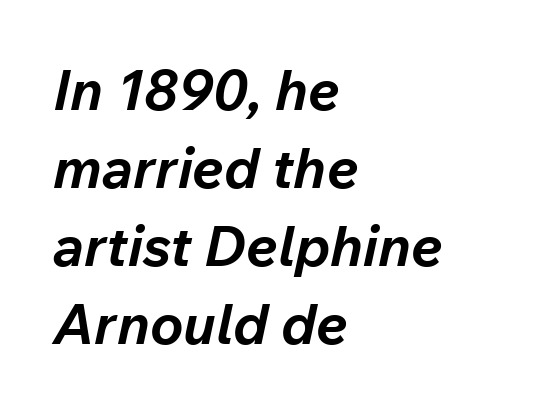
Each letter keeps its own natural width here, so spacing adapts to shape. One glance says typical: line gaps are just what's usual. Look at the stroke-to-counter ratio: heavy, a bold. The tracking reads as untouched default to a designer's eye. Looking at the ascenders, they clearly lean.
